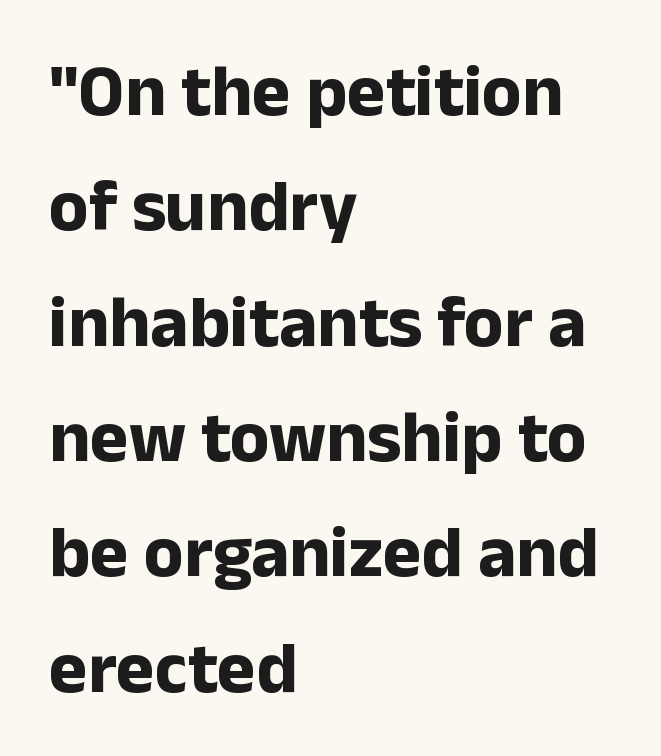
The image shows 73 px bold sans-serif type, upright; set left-aligned, normal line spacing (1.58x), normal letter spacing, not underlined; low stroke contrast and a medium x-height.
